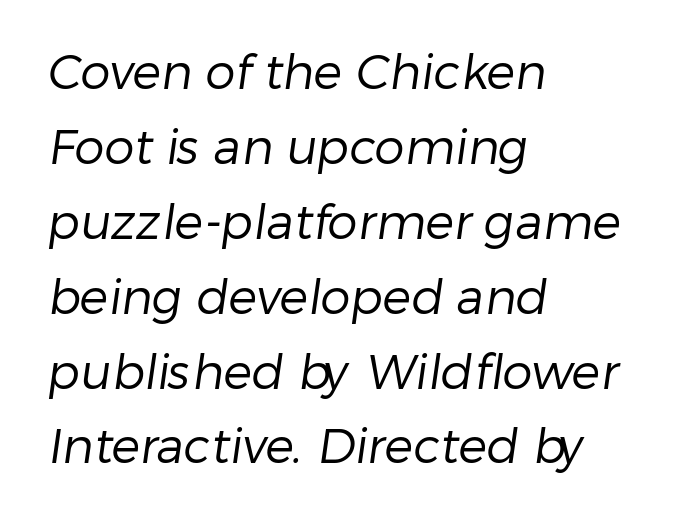
The image shows 48 px regular-weight sans-serif type; set left-aligned, normal line spacing (1.56x), normal letter spacing, not underlined; low stroke contrast and a medium x-height.
